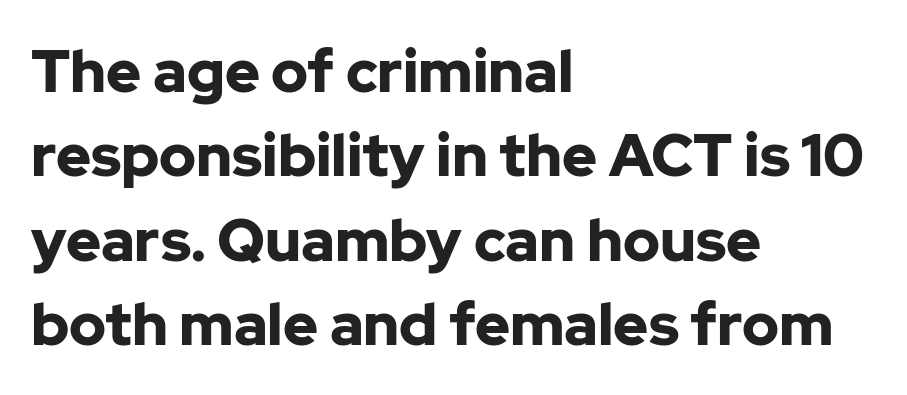
{"serif": "no", "italic": "no", "bold": "yes", "weight": "bold", "width": "normal", "stroke_contrast": "low", "x_height": "medium", "monospaced": "no", "underline": "no", "align": "left", "line_spacing": "normal", "line_spacing_ratio": 1.43, "letter_spacing": "normal", "letter_spacing_em": 0.0, "glyph_px": 59}
